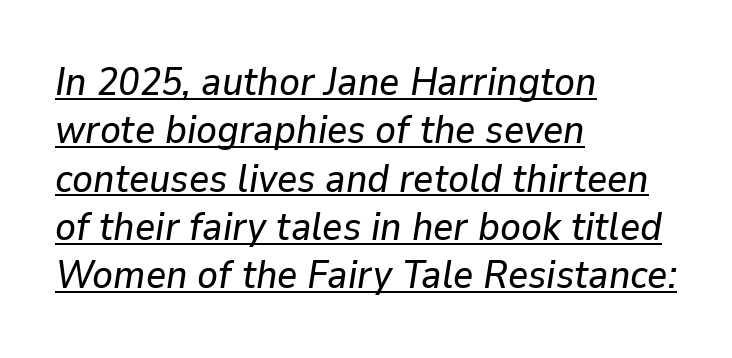
The image shows 39 px text type, italic (leaning right); set left-aligned, line spacing 1.24x, normal letter spacing, underlined; low stroke contrast and a medium x-height.
